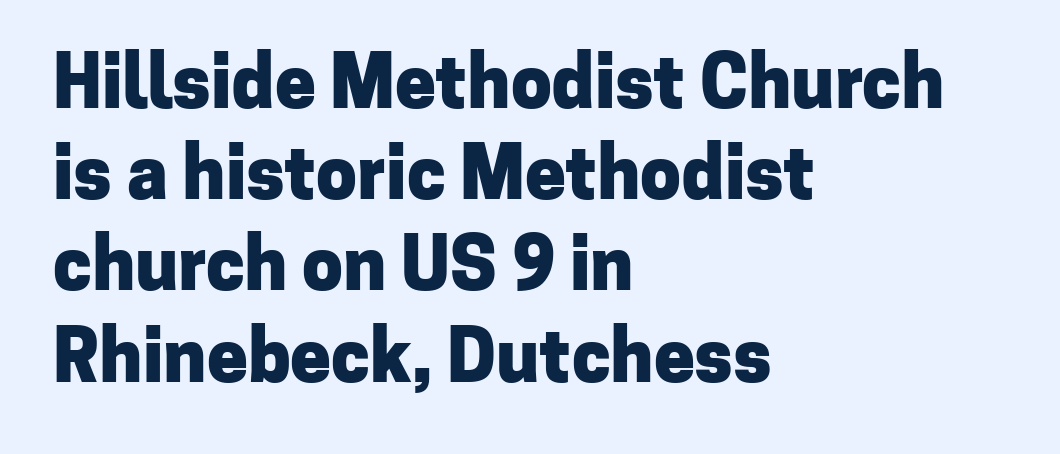
The image shows 73 px heavy sans-serif type, upright; set left-aligned, normal line spacing (1.25x), normal letter spacing, not underlined; low stroke contrast and a medium x-height.
